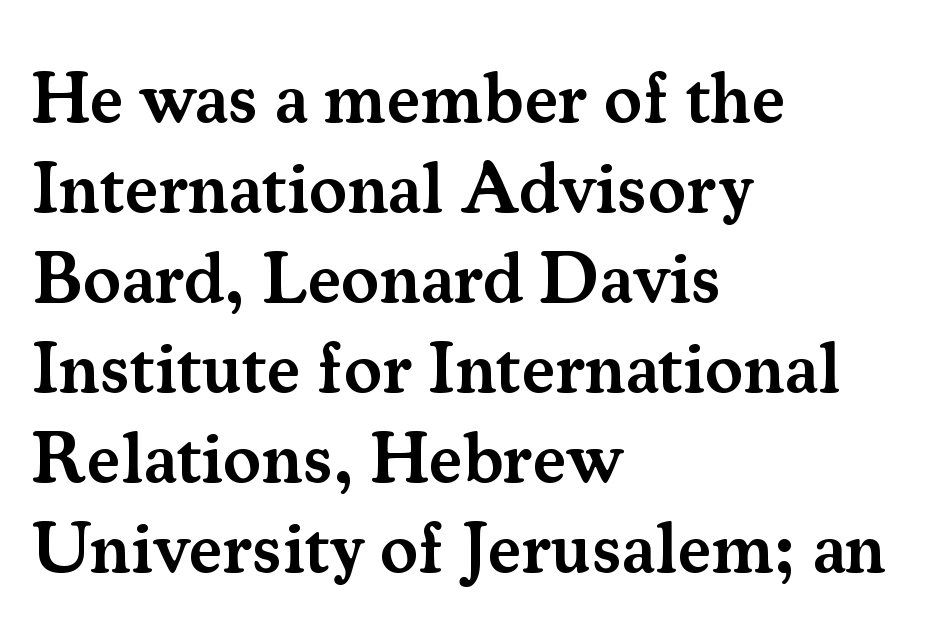
Q: Is the text bold? A: Semi-bold.
Q: Is the text italic (slanted)? A: No, it is upright.
Q: Is the typeface a serif or a sans-serif typeface? A: Serif.
Q: Is the text underlined? A: No.
Q: How is the paragraph aligned? A: Left-aligned.
Q: Is the spacing between letters normal or unusually wide? A: Normal.
Q: Is the spacing between lines tight, normal or loose? A: Normal.
Q: Width (condensed, normal, or wide)? A: Normal.
Q: Stroke contrast? A: Medium.
Q: x-height? A: Small.
Q: Monospaced? A: No.
